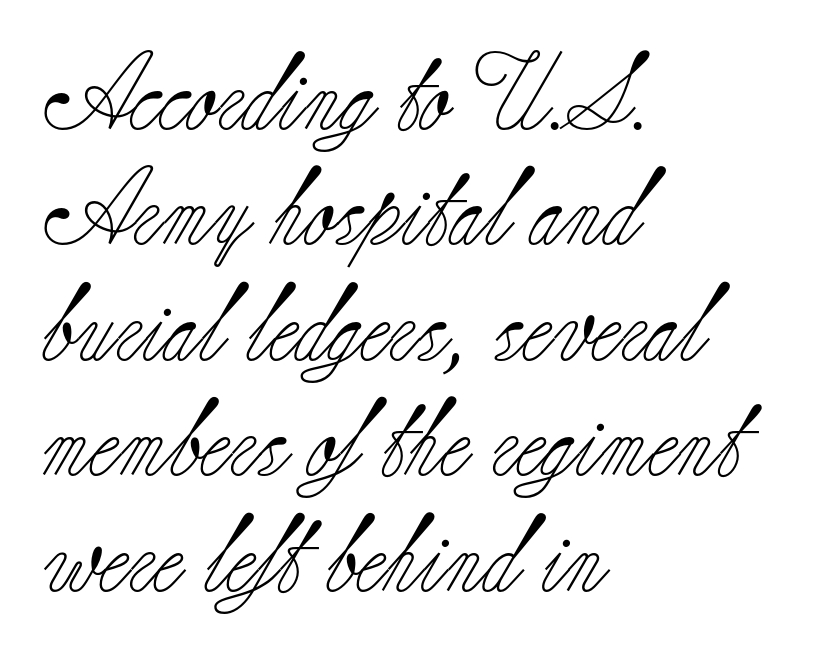
{"serif": "yes", "bold": "no", "weight": "light", "width": "normal", "stroke_contrast": "low", "x_height": "small", "monospaced": "no", "underline": "no", "align": "left", "line_spacing": "normal", "line_spacing_ratio": 1.5, "letter_spacing": "normal", "letter_spacing_em": 0.0, "glyph_px": 77}
